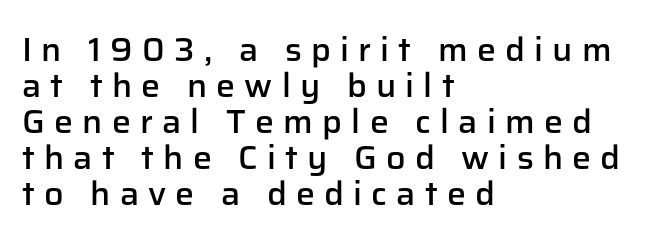
The rendering anchors every line to the left-hand side. The strokes are fattened partway — semibold, not bold. The letters are spread apart with noticeably loose tracking. Only glyphs here, with clear space below each row. Line spacing here is tight. A typesetter would call this proportional, since set widths differ per character.
